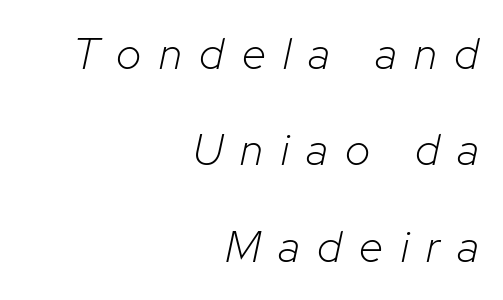
The image shows 44 px light type, italic (leaning right); set right-aligned, loose line spacing (2.19x), unusually wide letter spacing (+0.4 em), not underlined; low stroke contrast and a medium x-height.
